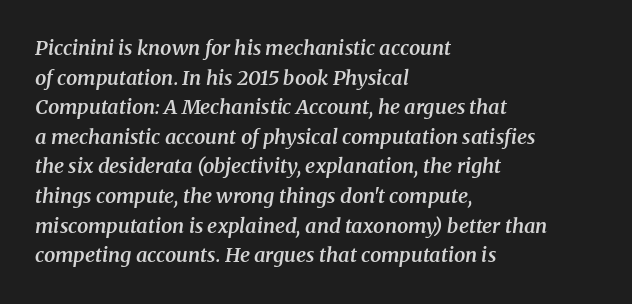
The image shows 20 px text type, italic (leaning right); set left-aligned, normal line spacing (1.48x), normal letter spacing, not underlined.
